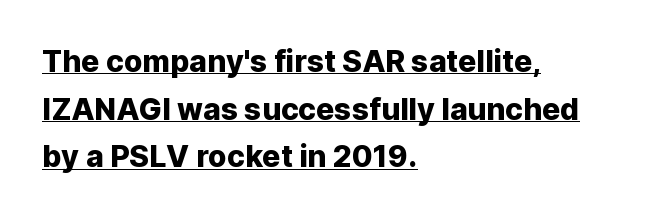
Q: Is the text italic (slanted)? A: No, it is upright.
Q: Is the typeface a serif or a sans-serif typeface? A: Sans-serif.
Q: Is the text underlined? A: Yes.
Q: How is the paragraph aligned? A: Left-aligned.
Q: Is the spacing between letters normal or unusually wide? A: Normal.
Q: Is the spacing between lines tight, normal or loose? A: Normal.
Q: Width (condensed, normal, or wide)? A: Normal.
Q: Stroke contrast? A: Low.
Q: x-height? A: Medium.
Q: Monospaced? A: No.
